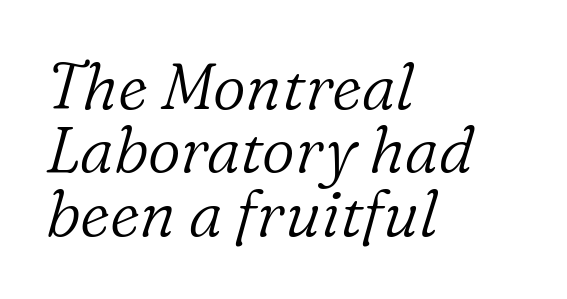
Q: Is the text bold? A: No.
Q: Is the text italic (slanted)? A: Yes, it leans right by about 16 degrees.
Q: Is the typeface a serif or a sans-serif typeface? A: Serif.
Q: Is the text underlined? A: No.
Q: How is the paragraph aligned? A: Left-aligned.
Q: Is the spacing between letters normal or unusually wide? A: Normal.
Q: Is the spacing between lines tight, normal or loose? A: Tight.
Q: Width (condensed, normal, or wide)? A: Normal.
Q: Stroke contrast? A: Low.
Q: x-height? A: Medium.
Q: Monospaced? A: No.
